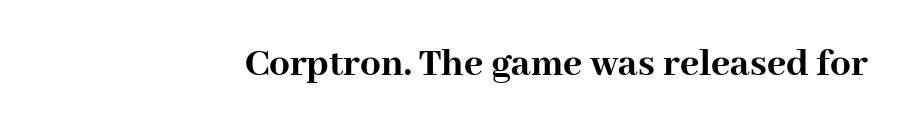
{"serif": "yes", "italic": "no", "bold": "yes", "weight": "semibold", "width": "normal", "stroke_contrast": "high", "x_height": "medium", "monospaced": "no", "underline": "no", "letter_spacing": "normal", "letter_spacing_em": 0.0, "glyph_px": 41}
